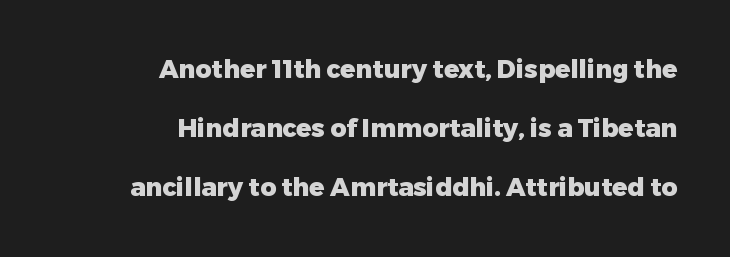
Horizontally, the lines are justified to the trailing edge only. The block of text is sparse from top to bottom, with ample space between rows. How are the letters spaced? Ordinarily, with no added tracking. Bare-footed words on every line. No italicization has been applied; the sample stays upright. Is the type bold? Yes — the strokes are clearly thick and heavy.
